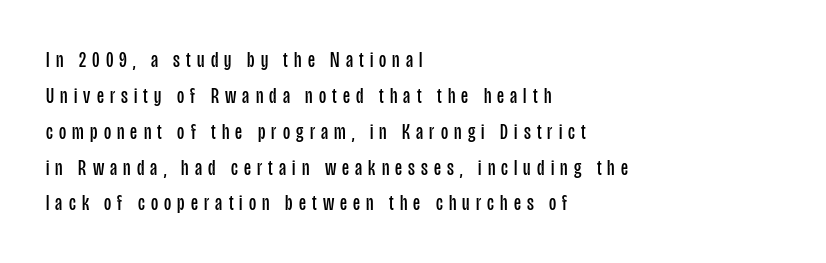
{"italic": "no", "bold": "no", "underline": "no", "align": "left", "line_spacing": "normal", "line_spacing_ratio": 1.63, "letter_spacing": "wide", "letter_spacing_em": 0.28, "glyph_px": 22}
